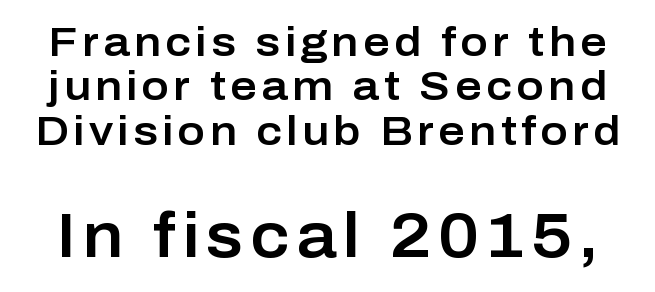
The image shows 62 px sans-serif type, upright; set tight line spacing (1.08x), not underlined; the second (bottom) block is 1.51x larger; low stroke contrast and a medium x-height.
